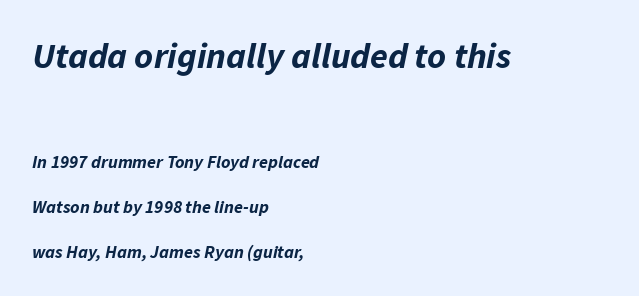
How would I describe the line gaps? Wide and relaxed. Casual observation: everything's shoved over to the left. The passage shown leans; its letterforms are oblique. The face used here is proportionally spaced, like ordinary book or web type. Visually, the top section dominates because its glyphs are scaled up.
